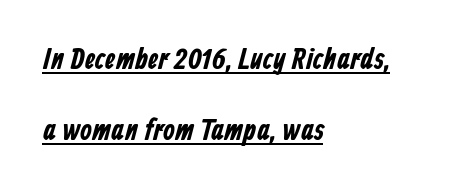
Does the copy run flush right? No — it runs flush left. This rendering employs a face without finishing strokes, i.e., a sans-serif. Looks like someone drew a line under every word here. Honestly, the rows look like they've been pulled way apart. Characters follow at the spacing the type designer built in.
